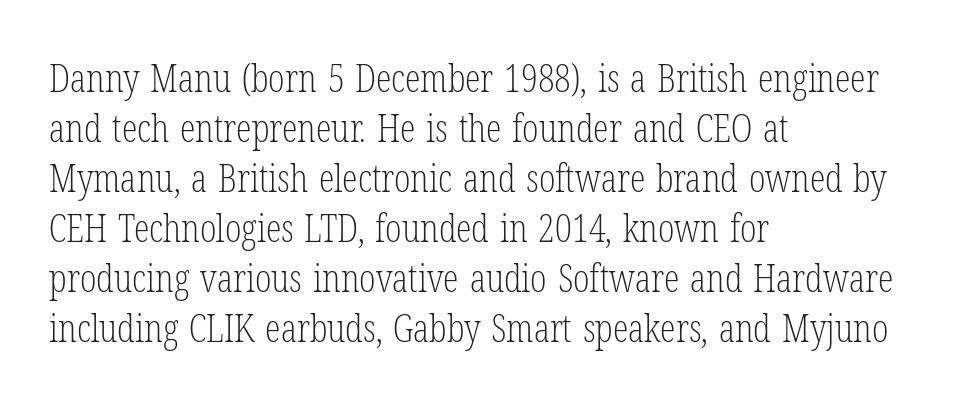
{"serif": "yes", "italic": "no", "bold": "no", "weight": "light", "width": "condensed", "stroke_contrast": "low", "x_height": "medium", "monospaced": "no", "underline": "no", "align": "left", "line_spacing": "normal", "line_spacing_ratio": 1.28, "letter_spacing": "normal", "letter_spacing_em": 0.0, "glyph_px": 39}
